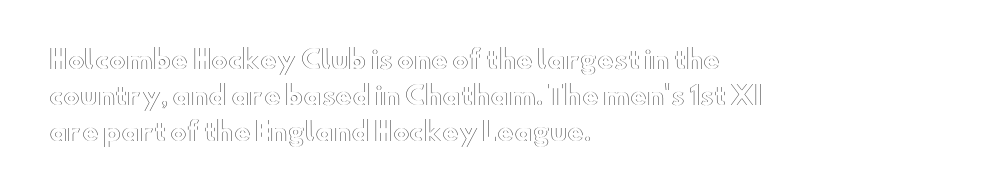
The image shows 25 px text type, upright; set left-aligned, normal line spacing (1.44x), normal letter spacing, not underlined.
